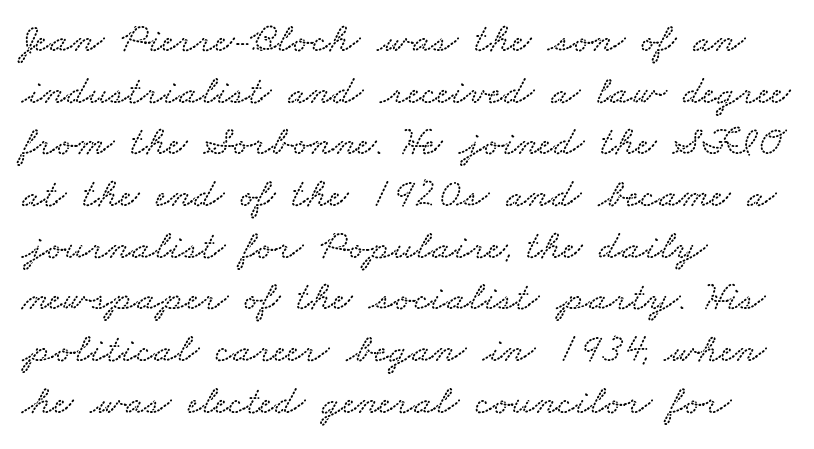
The image shows 42 px wide type; set left-aligned, line spacing 1.23x, normal letter spacing, not underlined; low stroke contrast and a small x-height.
